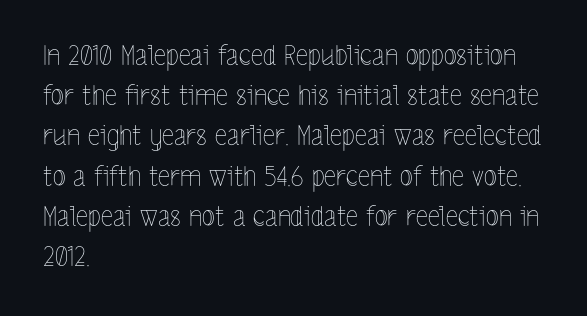
{"italic": "no", "bold": "no", "underline": "no", "align": "left", "line_spacing": "normal", "line_spacing_ratio": 1.49, "letter_spacing": "normal", "letter_spacing_em": 0.0, "glyph_px": 27}
